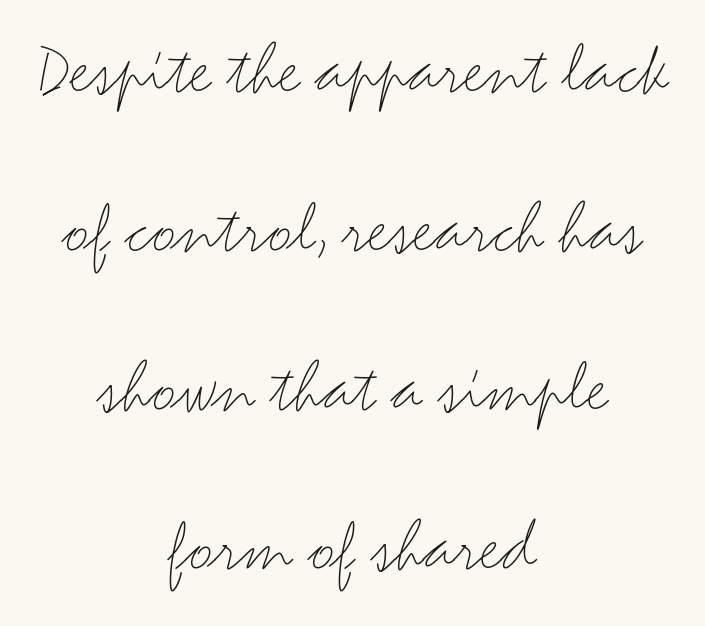
The image shows 76 px light, wide sans-serif type; set centered, loose line spacing (2.09x), normal letter spacing, not underlined; medium stroke contrast and a small x-height.
